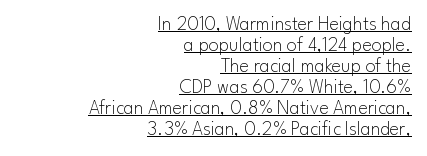
Q: Is the text bold? A: No.
Q: Is the text italic (slanted)? A: No, it is upright.
Q: Is the text underlined? A: Yes.
Q: How is the paragraph aligned? A: Right-aligned.
Q: Is the spacing between letters normal or unusually wide? A: Normal.
Q: Is the spacing between lines tight, normal or loose? A: Tight.
